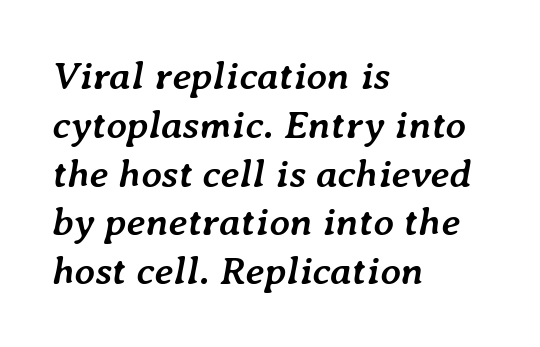
Q: Is the text bold? A: Yes.
Q: Is the text italic (slanted)? A: Yes, it leans right by about 7 degrees.
Q: Is the text underlined? A: No.
Q: How is the paragraph aligned? A: Left-aligned.
Q: Is the spacing between letters normal or unusually wide? A: Normal.
Q: Width (condensed, normal, or wide)? A: Normal.
Q: Stroke contrast? A: Low.
Q: x-height? A: Medium.
Q: Monospaced? A: No.
